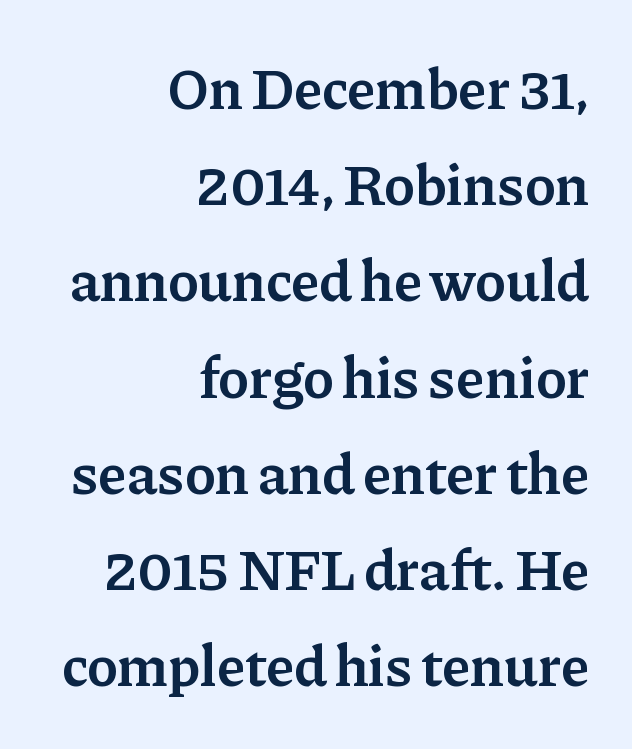
{"serif": "yes", "italic": "no", "bold": "semi", "weight": "semibold", "width": "normal", "stroke_contrast": "low", "x_height": "medium", "monospaced": "no", "underline": "no", "align": "right", "line_spacing": "normal", "line_spacing_ratio": 1.63, "letter_spacing": "normal", "letter_spacing_em": 0.0, "glyph_px": 59}
